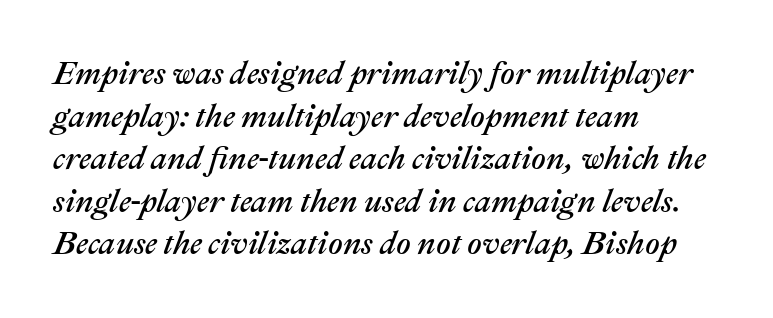
{"italic": "yes", "lean": "right", "slant_degrees": 22, "width": "normal", "stroke_contrast": "medium", "x_height": "medium", "monospaced": "no", "underline": "no", "align": "left", "line_spacing": "normal", "line_spacing_ratio": 1.33, "letter_spacing": "normal", "letter_spacing_em": 0.0, "glyph_px": 32}
